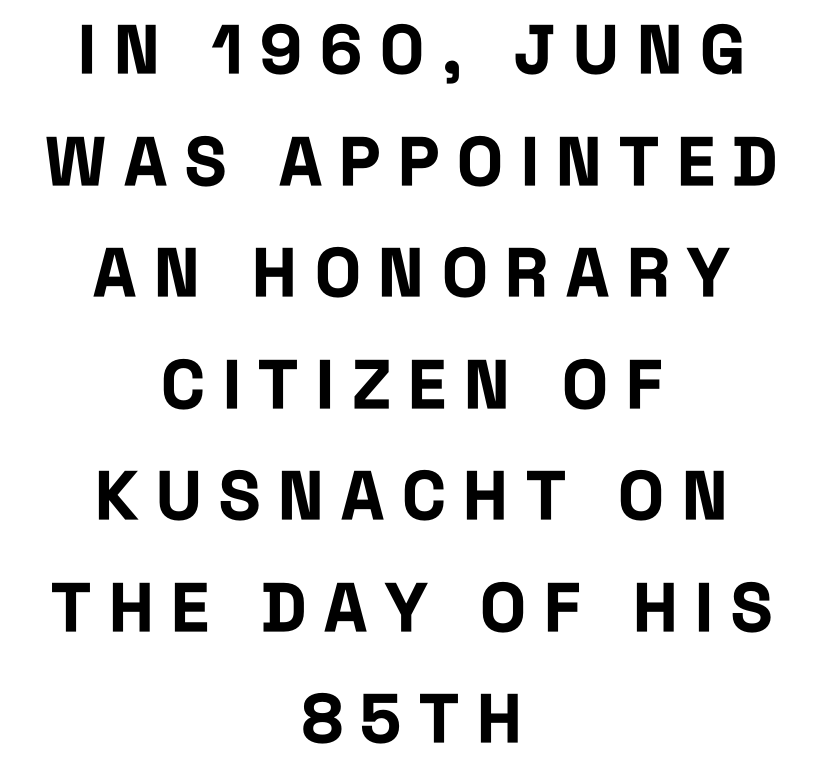
Varying glyph widths throughout — classic text-font behaviour. Every row of glyphs is offset so its center matches the block's center. The typography opts for an upright posture over an oblique one. The glyphs have the mass of a bold cut.
